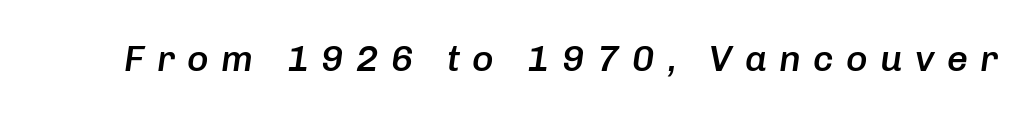
{"italic": "yes", "lean": "right", "slant_degrees": 8, "bold": "semi", "weight": "semibold", "width": "normal", "stroke_contrast": "low", "x_height": "medium", "monospaced": "no", "underline": "no", "letter_spacing": "wide", "letter_spacing_em": 0.33, "glyph_px": 37}
